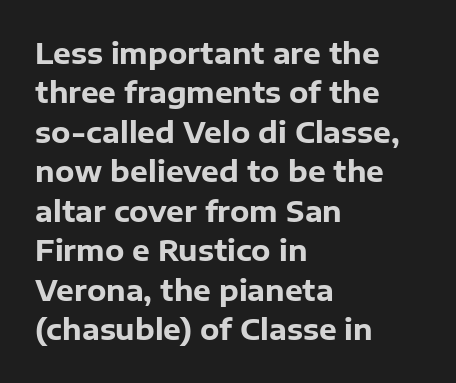
Q: Is the text bold? A: Yes.
Q: Is the text italic (slanted)? A: No, it is upright.
Q: Is the typeface a serif or a sans-serif typeface? A: Sans-serif.
Q: Is the text underlined? A: No.
Q: How is the paragraph aligned? A: Left-aligned.
Q: Is the spacing between letters normal or unusually wide? A: Normal.
Q: Is the spacing between lines tight, normal or loose? A: Normal.
Q: Width (condensed, normal, or wide)? A: Normal.
Q: Stroke contrast? A: Low.
Q: x-height? A: Medium.
Q: Monospaced? A: No.
